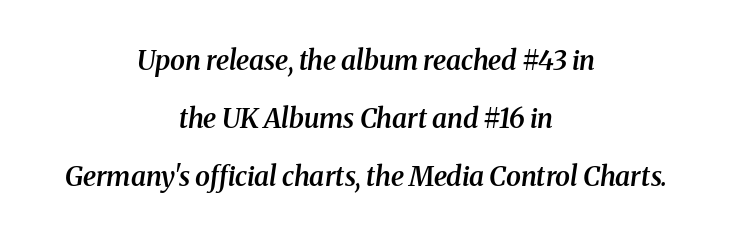
The image shows 27 px text type, italic (leaning right); set centered, loose line spacing (2.15x), normal letter spacing, not underlined.
